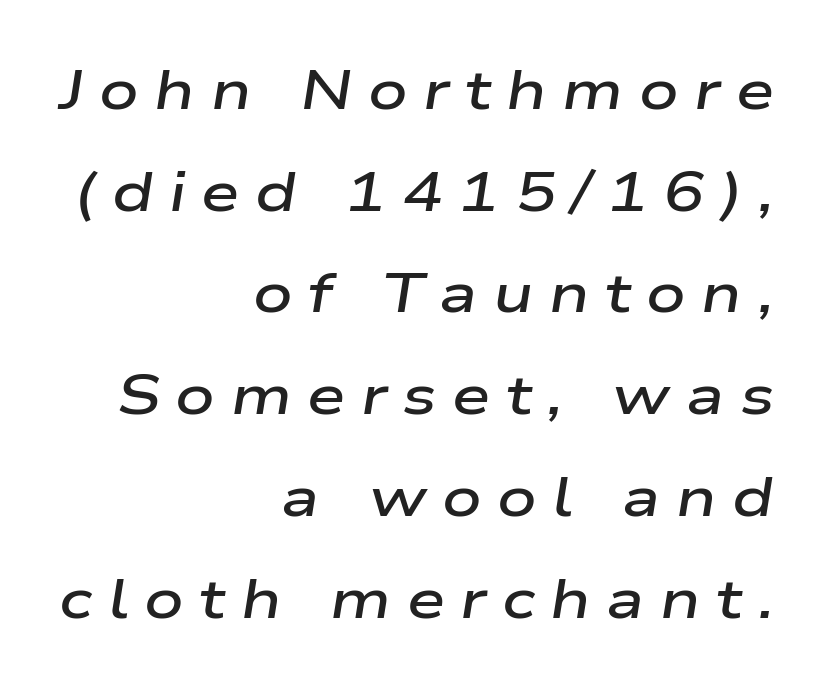
Q: Is the text bold? A: Semi-bold.
Q: Is the text italic (slanted)? A: Yes, it leans right by about 9 degrees.
Q: Is the text underlined? A: No.
Q: How is the paragraph aligned? A: Right-aligned.
Q: Is the spacing between letters normal or unusually wide? A: Unusually wide.
Q: Width (condensed, normal, or wide)? A: Wide.
Q: Stroke contrast? A: Low.
Q: x-height? A: Medium.
Q: Monospaced? A: No.
